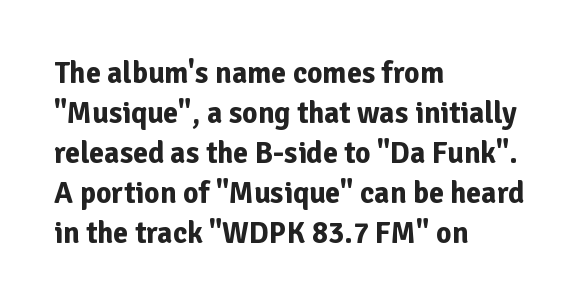
Is there much room between lines? A standard amount, neither cramped nor airy. Tall strokes in this sample are plumb rather than angled. Here the glyphs are tracked normally, forming tight word shapes. Plenty of ink on the page — the face is bold.
